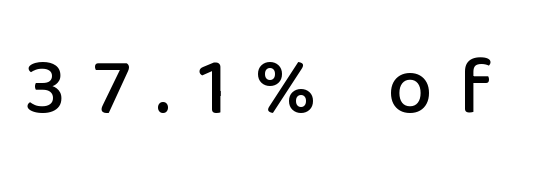
To sum up the face: it is a sans, with no serifs. Spacing verdict: proportional, widths tailored to each character. When letters stand straight like this, we call the style roman or upright. Short note: letters widely spaced. The space beneath each line is pristine and unruled.
